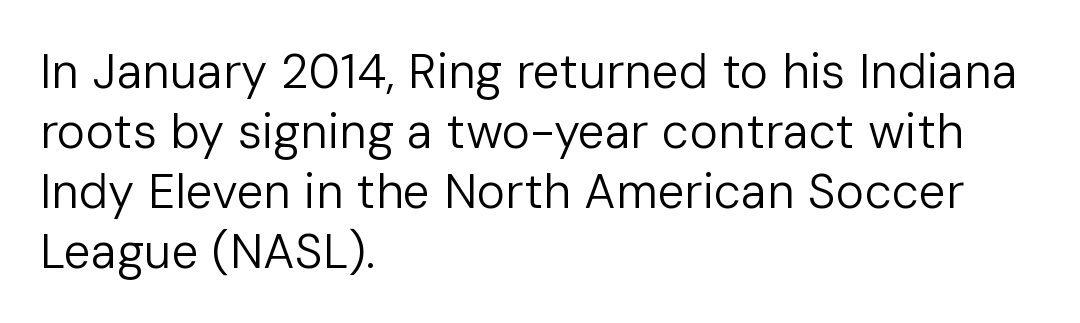
{"serif": "no", "italic": "no", "bold": "no", "weight": "regular", "width": "normal", "stroke_contrast": "low", "x_height": "medium", "monospaced": "no", "underline": "no", "align": "left", "line_spacing": "normal", "line_spacing_ratio": 1.25, "letter_spacing": "normal", "letter_spacing_em": 0.0, "glyph_px": 48}
